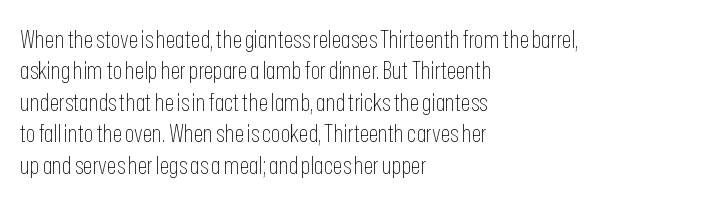
Q: Is the text bold? A: No.
Q: Is the text italic (slanted)? A: No, it is upright.
Q: Is the text underlined? A: No.
Q: How is the paragraph aligned? A: Left-aligned.
Q: Is the spacing between letters normal or unusually wide? A: Normal.
Q: Is the spacing between lines tight, normal or loose? A: Normal.
